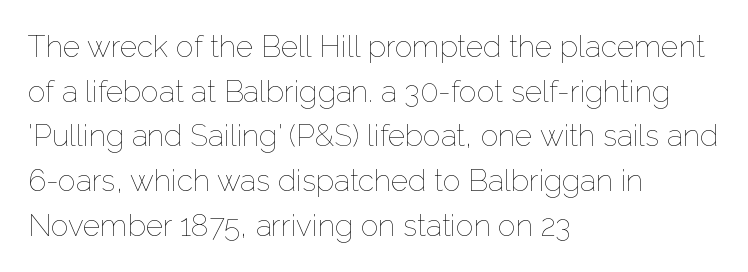
These lines sit exactly where default settings would place them. Glyph-to-glyph distance matches everyday printed text. The rendering uses natural spacing where letterforms have individual widths. Left-aligned paragraph, ragged on the right. Glance below the letters and you will spot only blank space.
